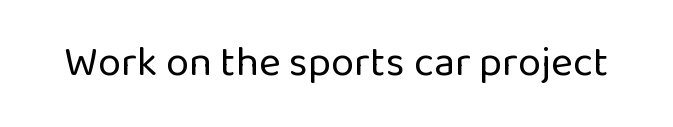
{"serif": "no", "italic": "no", "bold": "no", "weight": "regular", "width": "normal", "stroke_contrast": "low", "x_height": "medium", "monospaced": "no", "underline": "no", "letter_spacing": "normal", "letter_spacing_em": 0.0, "glyph_px": 42}
